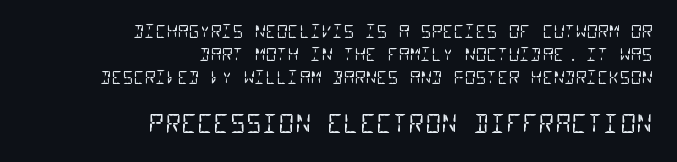
In terms of leading, this rendering sits right in the middle. Rule under the text: the space is simply empty. The strokes are not fattened; the text isn't bold. Short and long lines alike share a common ending point at right. You get the small type first, then a jump to larger type.
